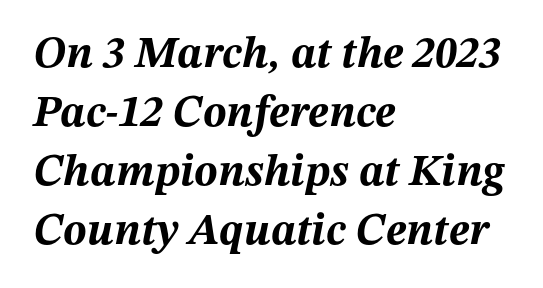
Q: Is the text bold? A: Yes.
Q: Is the text italic (slanted)? A: Yes, it leans right by about 12 degrees.
Q: Is the text underlined? A: No.
Q: How is the paragraph aligned? A: Left-aligned.
Q: Is the spacing between letters normal or unusually wide? A: Normal.
Q: Is the spacing between lines tight, normal or loose? A: Normal.
Q: Width (condensed, normal, or wide)? A: Normal.
Q: Stroke contrast? A: Medium.
Q: x-height? A: Medium.
Q: Monospaced? A: No.
